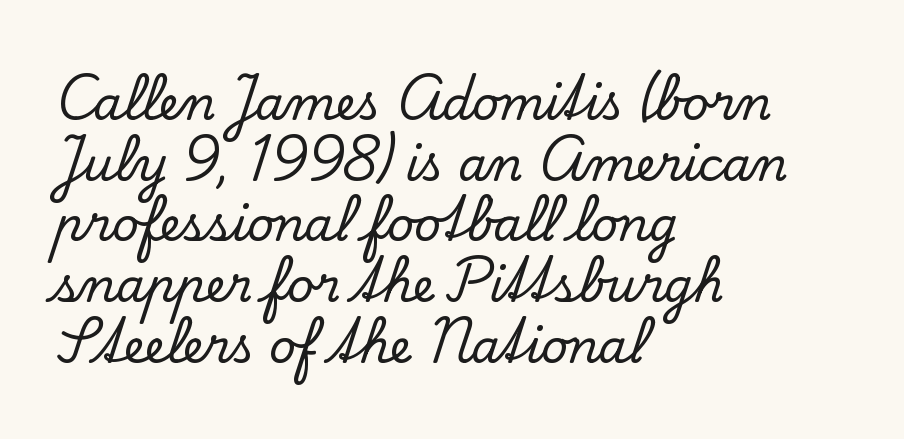
Q: Is the text italic (slanted)? A: Yes.
Q: Is the typeface a serif or a sans-serif typeface? A: Serif.
Q: Is the text underlined? A: No.
Q: How is the paragraph aligned? A: Left-aligned.
Q: Is the spacing between letters normal or unusually wide? A: Normal.
Q: Is the spacing between lines tight, normal or loose? A: Normal.
Q: Width (condensed, normal, or wide)? A: Normal.
Q: Stroke contrast? A: Low.
Q: x-height? A: Small.
Q: Monospaced? A: No.
